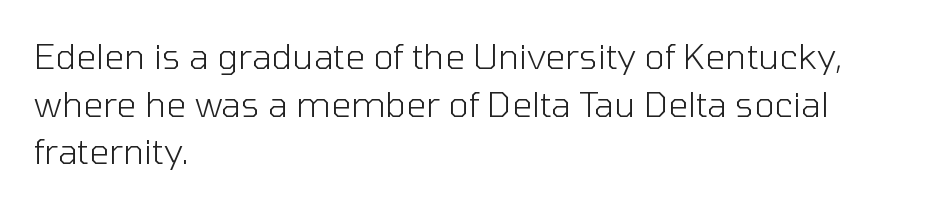
{"serif": "no", "italic": "no", "bold": "no", "weight": "light", "width": "normal", "stroke_contrast": "low", "x_height": "medium", "monospaced": "no", "underline": "no", "align": "left", "line_spacing": "normal", "line_spacing_ratio": 1.36, "letter_spacing": "normal", "letter_spacing_em": 0.0, "glyph_px": 35}
